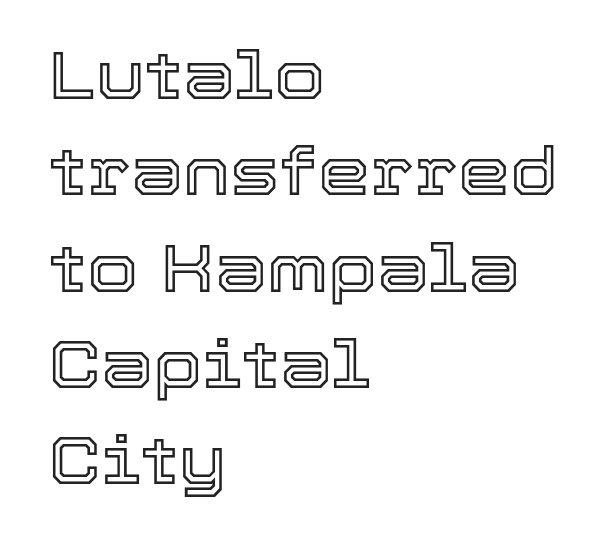
Q: Is the text italic (slanted)? A: No, it is upright.
Q: Is the text underlined? A: No.
Q: How is the paragraph aligned? A: Left-aligned.
Q: Is the spacing between letters normal or unusually wide? A: Normal.
Q: Is the spacing between lines tight, normal or loose? A: Normal.
Q: Width (condensed, normal, or wide)? A: Normal.
Q: x-height? A: Medium.
Q: Monospaced? A: No.
